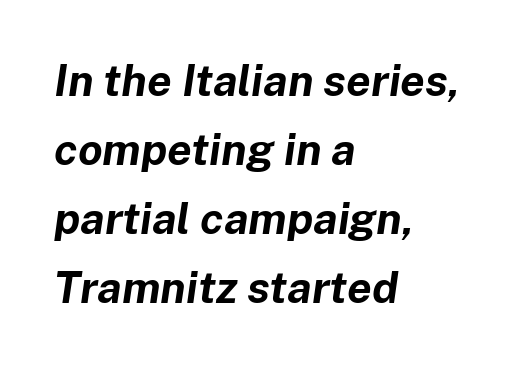
Honestly, there is no underline to notice here at all. Baseline-to-baseline distance is the conventional proportion of letter height. Caption: bold face, heavy strokes. The rendering uses natural spacing where letterforms have individual widths. Style check: oblique. The compositor pushed each line to the left boundary.
